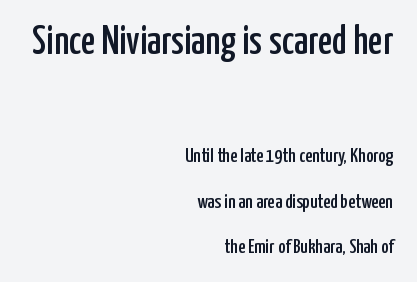
The passage shown begins with its larger block and ends with its smaller one. The compositor pushed each line to the right boundary. Classification — sans serif. Does extra space separate the letters? No, they use regular spacing.
